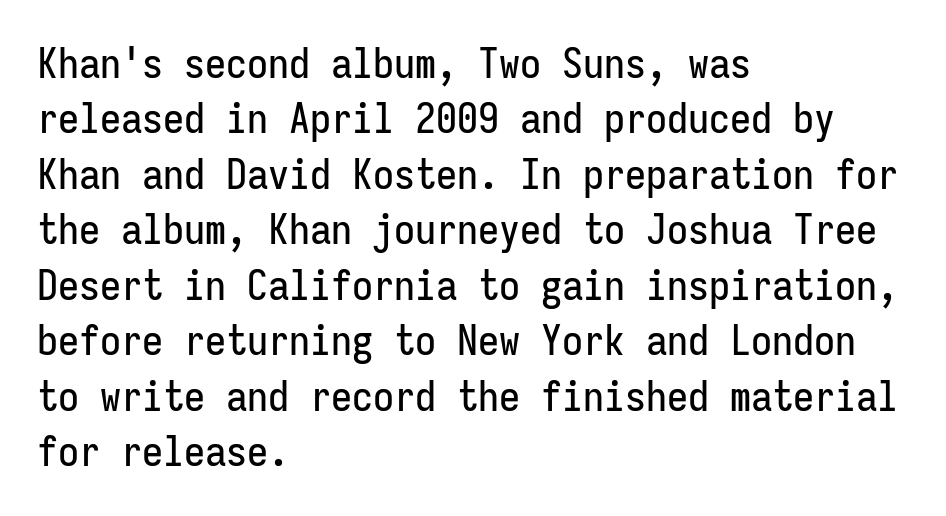
Letter spacing: default. The rendering uses typewriter-style spacing with identical character cells. Evenly set lines give the paragraph a standard silhouette. Compared with a centered layout, this one pins lines to the left instead.
